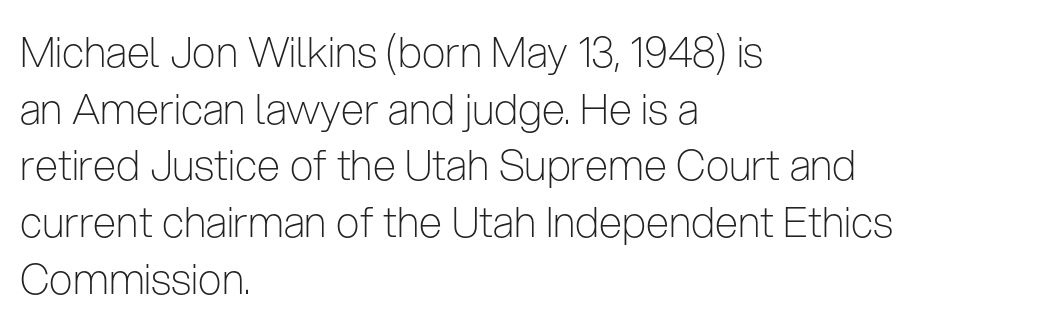
Nothing sits at the stroke ends, so this counts as sans-serif. The vertical gap from one line to the next is medium. Visually the block forms a straight wall on the left and a jagged coastline on the right. The axis of the letterforms is exactly vertical. Letters rest on an invisible, unmarked baseline. Varying glyph widths throughout — classic text-font behaviour.
